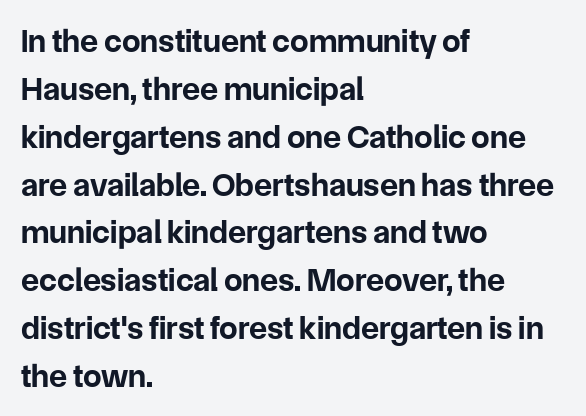
{"serif": "no", "italic": "no", "bold": "yes", "weight": "bold", "width": "normal", "stroke_contrast": "low", "x_height": "medium", "monospaced": "no", "underline": "no", "align": "left", "line_spacing": "normal", "line_spacing_ratio": 1.45, "letter_spacing": "normal", "letter_spacing_em": 0.0, "glyph_px": 33}
